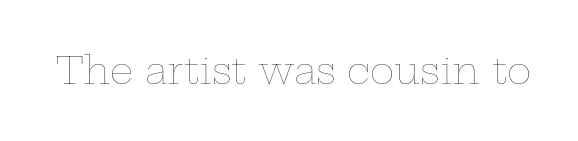
{"italic": "no", "bold": "no", "weight": "thin", "width": "wide", "stroke_contrast": "low", "x_height": "medium", "monospaced": "no", "underline": "no", "letter_spacing": "normal", "letter_spacing_em": 0.0, "glyph_px": 37}
